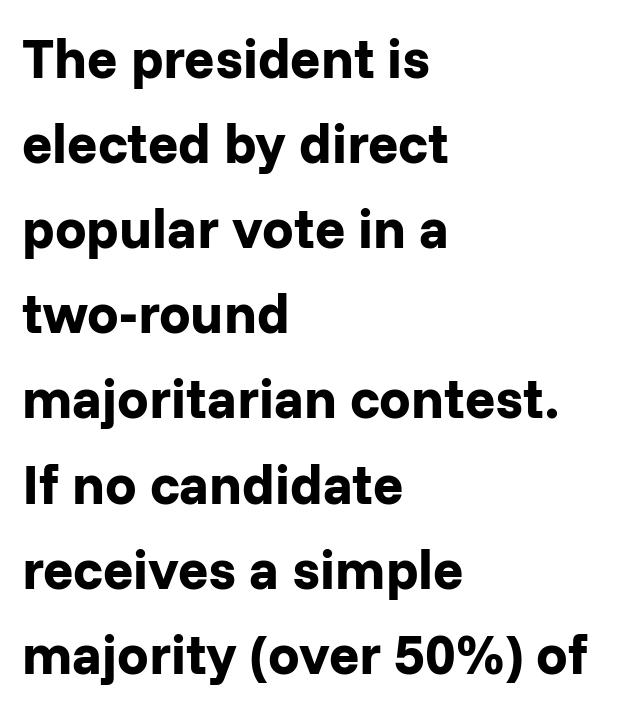
The strip under each line holds only bare page. Default kerning and tracking; the words read as compact shapes. Upright lettering throughout. I'd call this a sans setting — the letters go barefoot. The passage shown is emphatically bold.
